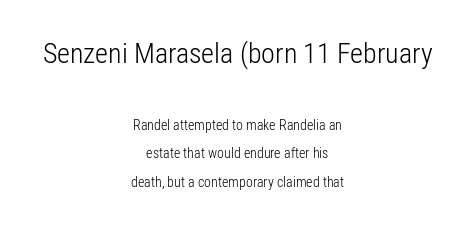
Q: Is the text bold? A: No.
Q: Is the text italic (slanted)? A: No, it is upright.
Q: Is the typeface a serif or a sans-serif typeface? A: Sans-serif.
Q: Is the text underlined? A: No.
Q: How is the paragraph aligned? A: Centered.
Q: Is the spacing between letters normal or unusually wide? A: Normal.
Q: Is the spacing between lines tight, normal or loose? A: Loose.
Q: Which block of text is set in a larger size, the first (top) or the second (bottom)? A: The first (top) one.
Q: Width (condensed, normal, or wide)? A: Condensed.
Q: Stroke contrast? A: Low.
Q: x-height? A: Medium.
Q: Monospaced? A: No.
